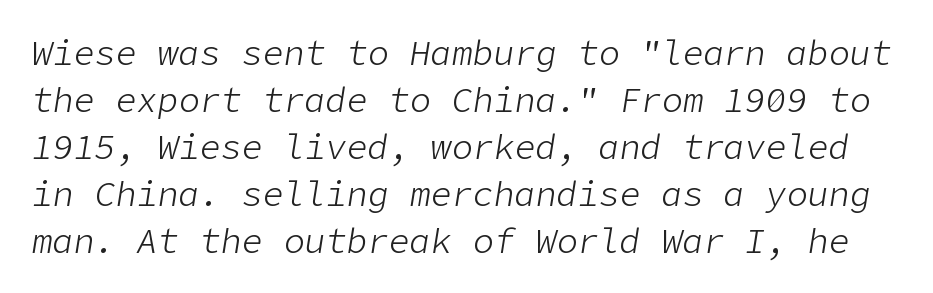
The face looks like a standard text weight, possibly lighter. If you drew a line through each stem, it would be angled. The string is rendered with underlining switched off. Spacing between characters is what you'd get straight out of the box.
